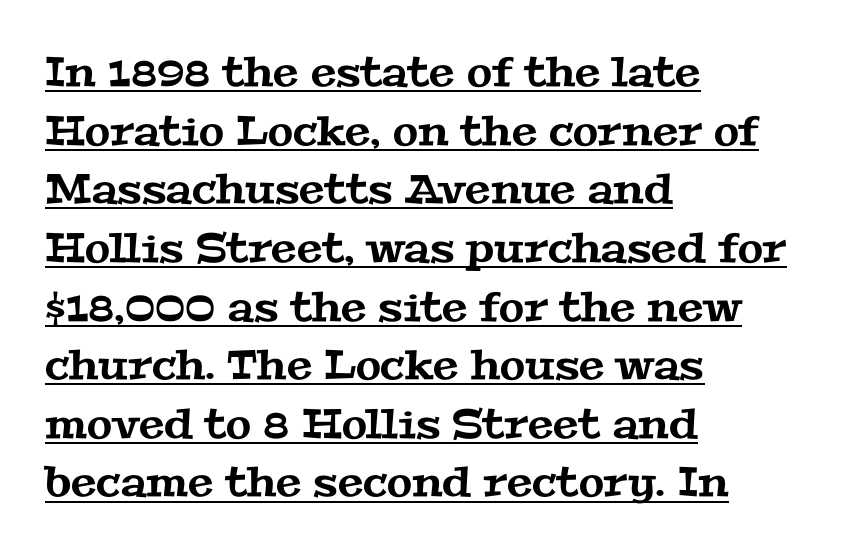
{"serif": "yes", "width": "wide", "stroke_contrast": "medium", "x_height": "medium", "monospaced": "no", "underline": "yes", "align": "left", "line_spacing": "normal", "line_spacing_ratio": 1.43, "letter_spacing": "normal", "letter_spacing_em": 0.0, "glyph_px": 41}
